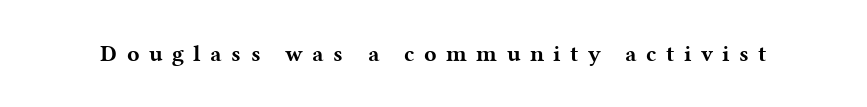
These lines have a slow, spaced-out rhythm from letter to letter. The glyphs are unaccompanied by any horizontal stroke below them. Plenty of ink on the page — the face is bold. It's the straight-up-and-down kind of type.
